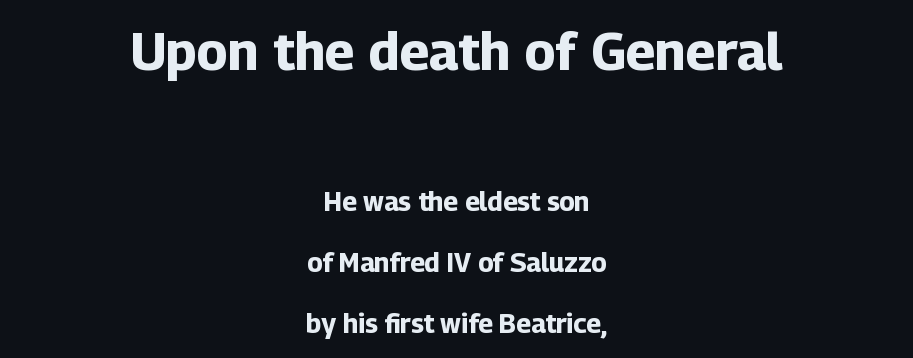
Ordinary non-slanted type is in use. The gaps between neighbouring characters are ordinary and unremarkable. The space beneath each line is pristine and unruled. The line-height multiplier appears high, well above default. The setting favours the middle, as headings and verse often do. The face used here is proportionally spaced, like ordinary book or web type.
